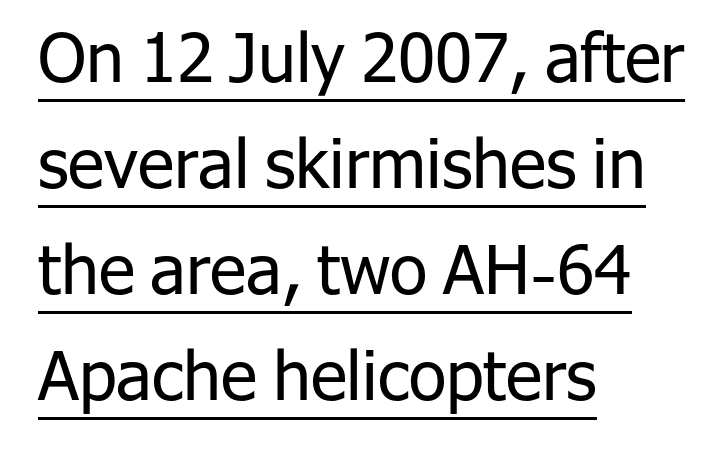
{"serif": "no", "italic": "no", "bold": "no", "weight": "regular", "width": "normal", "stroke_contrast": "low", "x_height": "medium", "monospaced": "no", "underline": "yes", "align": "left", "line_spacing": "normal", "line_spacing_ratio": 1.56, "letter_spacing": "normal", "letter_spacing_em": 0.0, "glyph_px": 68}
